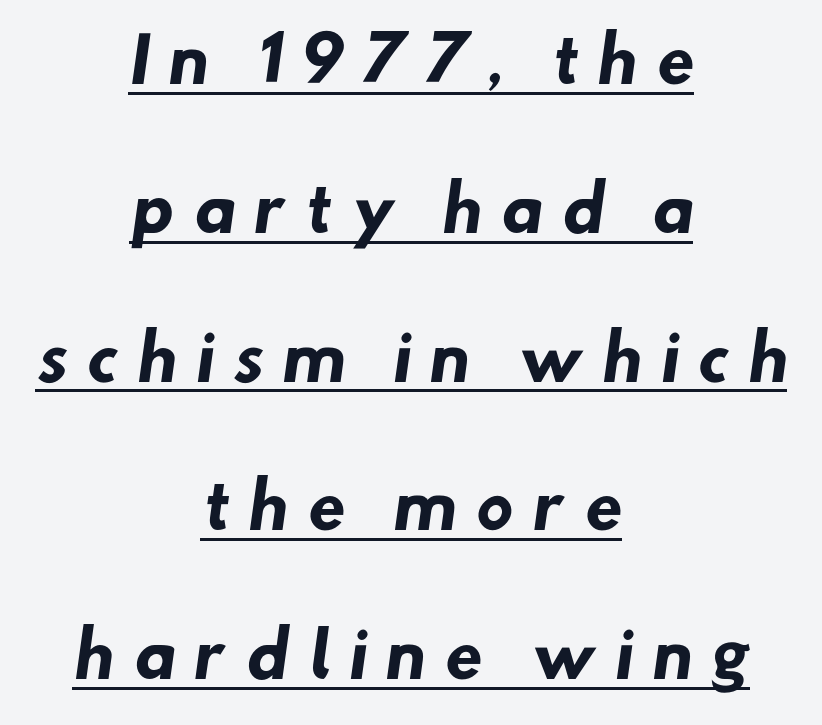
Q: Is the text bold? A: Yes.
Q: Is the typeface a serif or a sans-serif typeface? A: Sans-serif.
Q: Is the text underlined? A: Yes.
Q: How is the paragraph aligned? A: Centered.
Q: Is the spacing between letters normal or unusually wide? A: Unusually wide.
Q: Is the spacing between lines tight, normal or loose? A: Loose.
Q: Width (condensed, normal, or wide)? A: Normal.
Q: Stroke contrast? A: Low.
Q: x-height? A: Small.
Q: Monospaced? A: No.
